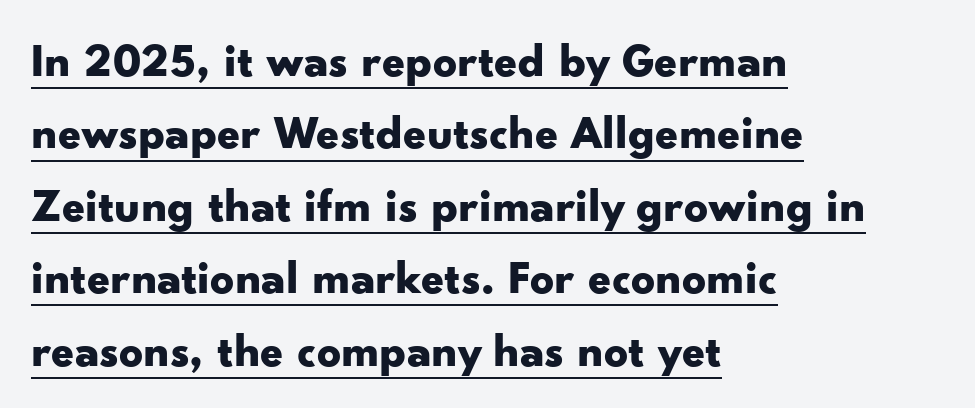
Every letter is thick-stroked: bold, no question. The letterforms sit shoulder to shoulder at normal distance. The lettering is marked with a stroke running underneath it. Horizontal bands of white between lines are of average thickness.
